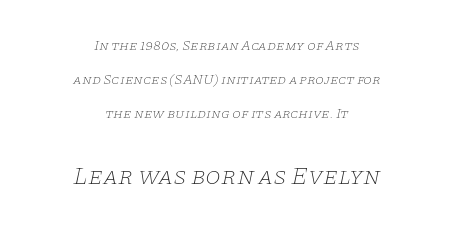
{"italic": "yes", "lean": "right", "slant_degrees": 11, "bold": "no", "underline": "no", "align": "center", "line_spacing": "loose", "line_spacing_ratio": 2.42, "letter_spacing": "normal", "letter_spacing_em": 0.0, "larger_block": "second", "size_ratio": 1.79, "glyph_px": 25}
